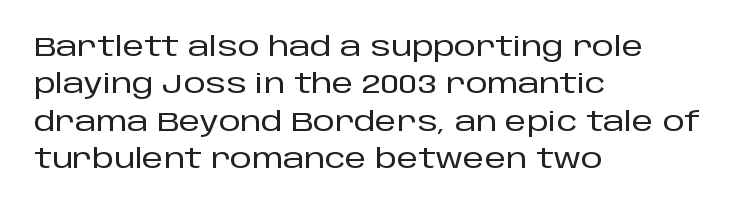
{"italic": "no", "underline": "no", "align": "left", "line_spacing": "normal", "line_spacing_ratio": 1.38, "letter_spacing": "normal", "letter_spacing_em": 0.0, "glyph_px": 27}
